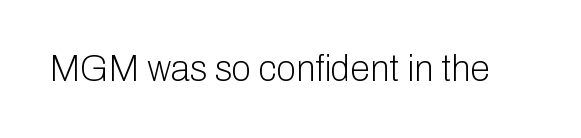
{"serif": "no", "italic": "no", "bold": "no", "weight": "light", "width": "normal", "stroke_contrast": "low", "x_height": "medium", "monospaced": "no", "underline": "no", "letter_spacing": "normal", "letter_spacing_em": 0.0, "glyph_px": 36}
